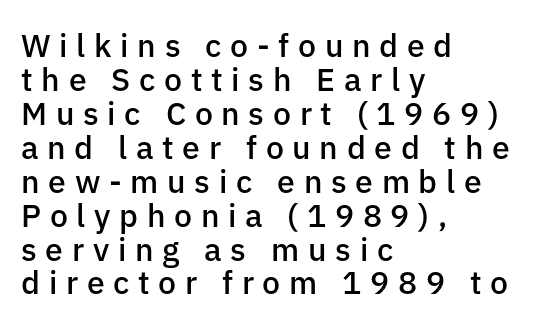
The line texture is sparse and dotted thanks to wide tracking. The rendering uses natural spacing where letterforms have individual widths. Honestly, the rows look squashed on top of each other. Semibold letterforms, between regular and bold. The passage shown is typeset with a sans-serif family.
